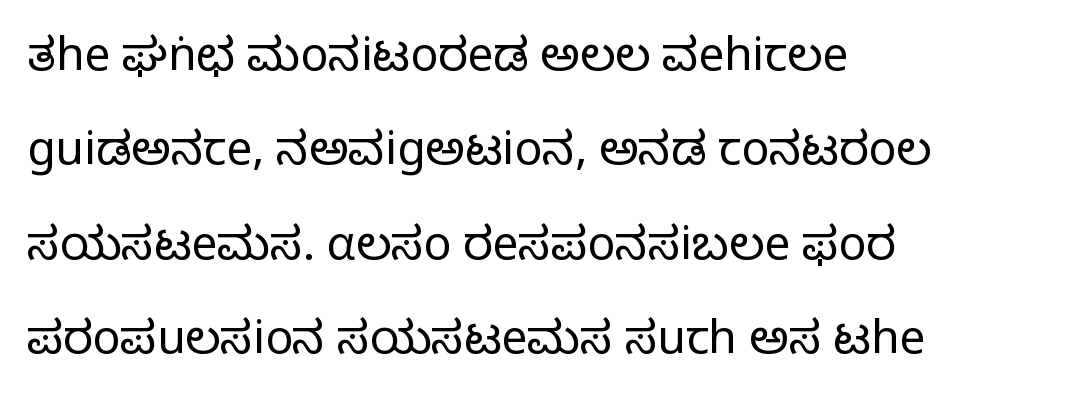
Q: Is the text bold? A: No.
Q: Is the text italic (slanted)? A: No, it is upright.
Q: Is the typeface a serif or a sans-serif typeface? A: Sans-serif.
Q: Is the text underlined? A: No.
Q: How is the paragraph aligned? A: Left-aligned.
Q: Is the spacing between letters normal or unusually wide? A: Normal.
Q: Is the spacing between lines tight, normal or loose? A: Loose.
Q: Width (condensed, normal, or wide)? A: Normal.
Q: Stroke contrast? A: Low.
Q: x-height? A: Medium.
Q: Monospaced? A: No.
